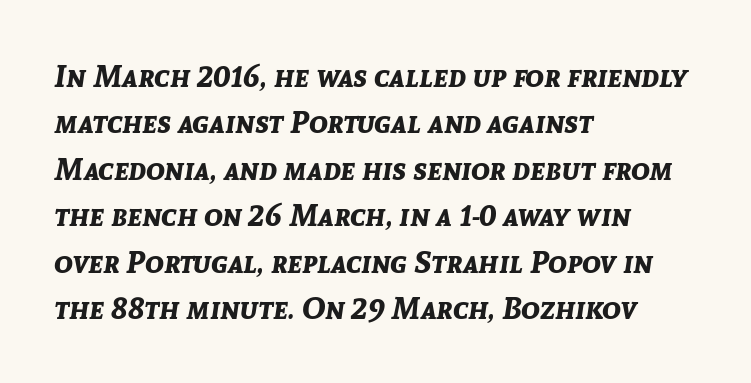
{"italic": "yes", "lean": "right", "slant_degrees": 8, "bold": "yes", "weight": "bold", "width": "normal", "stroke_contrast": "low", "x_height": "medium", "monospaced": "no", "underline": "no", "align": "left", "line_spacing": "normal", "line_spacing_ratio": 1.5, "letter_spacing": "normal", "letter_spacing_em": 0.0, "glyph_px": 31}
